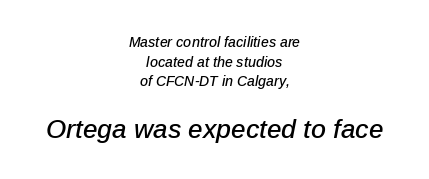
Q: Is the text italic (slanted)? A: Yes, it leans right by about 12 degrees.
Q: Is the text underlined? A: No.
Q: How is the paragraph aligned? A: Centered.
Q: Is the spacing between letters normal or unusually wide? A: Normal.
Q: Is the spacing between lines tight, normal or loose? A: Normal.
Q: Which block of text is set in a larger size, the first (top) or the second (bottom)? A: The second (bottom) one.
